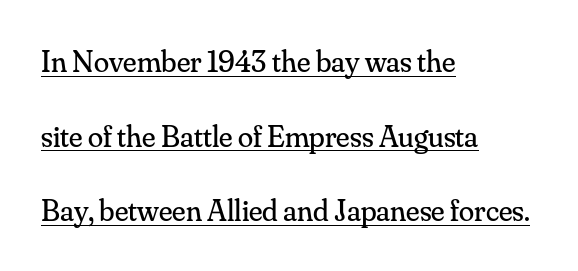
Does the leading feel generous? Absolutely, it's lavish. These characters rest on top of a visible drawn line. The letterforms sit shoulder to shoulder at normal distance. The letters stand upright; this is a roman face.
